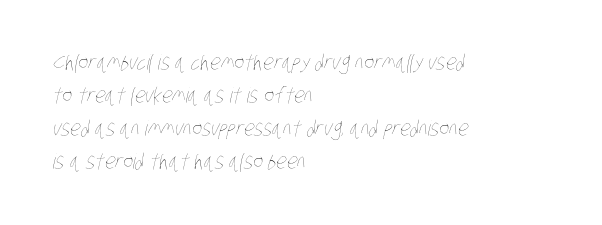
The image shows 21 px text type; set left-aligned, normal line spacing (1.57x), normal letter spacing, not underlined.
